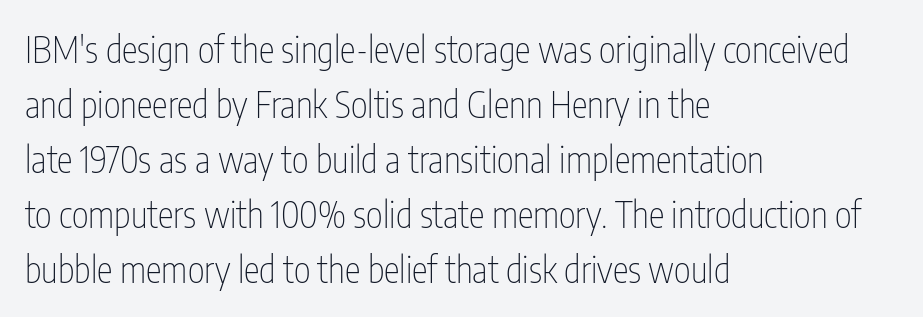
Q: Is the text bold? A: No.
Q: Is the text italic (slanted)? A: No, it is upright.
Q: Is the typeface a serif or a sans-serif typeface? A: Sans-serif.
Q: Is the text underlined? A: No.
Q: How is the paragraph aligned? A: Left-aligned.
Q: Is the spacing between letters normal or unusually wide? A: Normal.
Q: Is the spacing between lines tight, normal or loose? A: Normal.
Q: Width (condensed, normal, or wide)? A: Condensed.
Q: Stroke contrast? A: Low.
Q: x-height? A: Medium.
Q: Monospaced? A: No.
